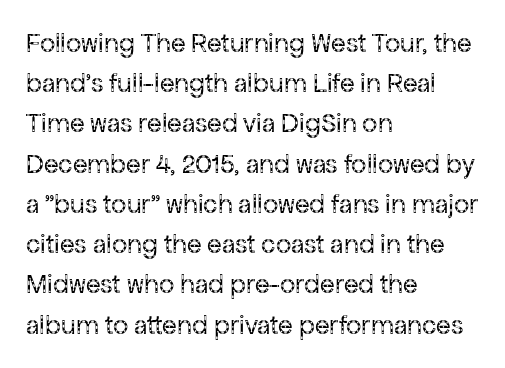
The image shows 27 px text type, upright; set left-aligned, normal line spacing (1.49x), normal letter spacing, not underlined.
